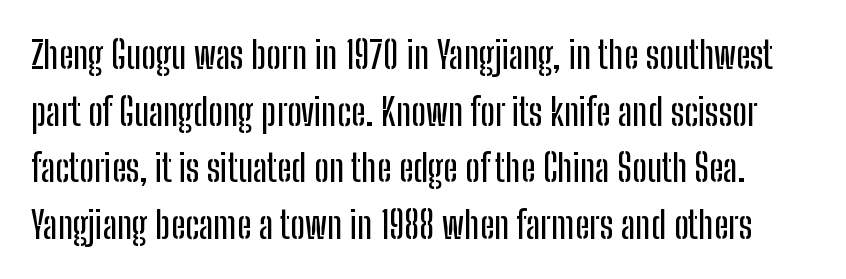
Here the designer chose a conventional face with non-uniform glyph widths. Quick note: not italic, upright. Students, observe: this is what conventionally led text looks like. The gap between lines stays unmarked.
